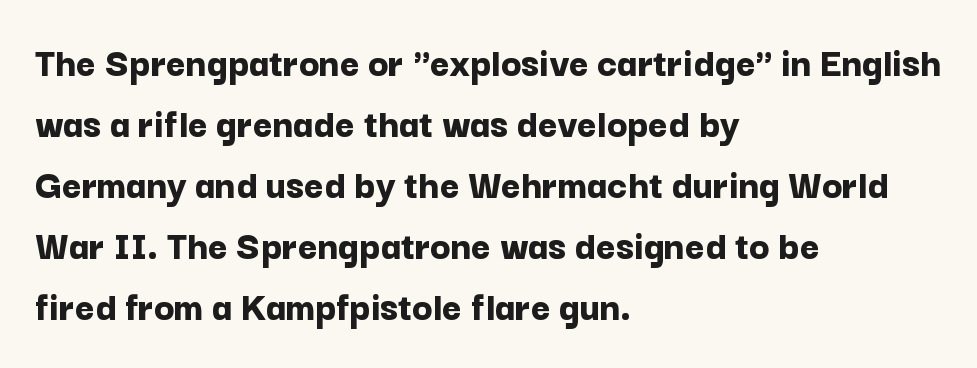
{"serif": "no", "italic": "no", "bold": "yes", "weight": "bold", "width": "normal", "stroke_contrast": "low", "x_height": "medium", "monospaced": "no", "underline": "no", "align": "left", "line_spacing": "normal", "line_spacing_ratio": 1.45, "letter_spacing": "normal", "letter_spacing_em": 0.0, "glyph_px": 42}
